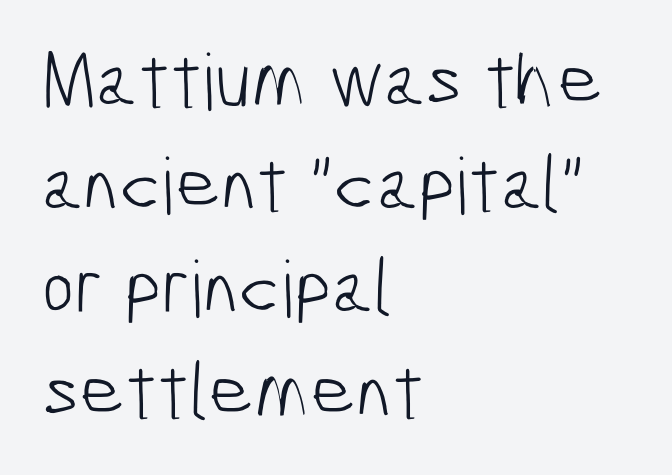
Each letter's strokes conclude bluntly, with no projecting serifs. The setting favours the left margin, as ordinary paragraphs usually do. The designer left line spacing at the default. The baseline area is clear. Spacing between characters is what you'd get straight out of the box. Stems here are at most as thick as an everyday book face.
